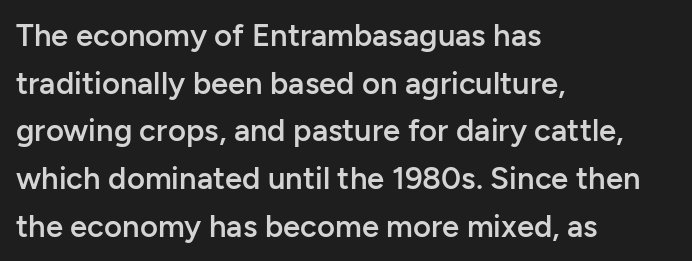
{"serif": "no", "italic": "no", "bold": "semi", "weight": "semibold", "width": "normal", "stroke_contrast": "low", "x_height": "medium", "monospaced": "no", "underline": "no", "align": "left", "line_spacing": "normal", "line_spacing_ratio": 1.54, "letter_spacing": "normal", "letter_spacing_em": 0.0, "glyph_px": 31}
